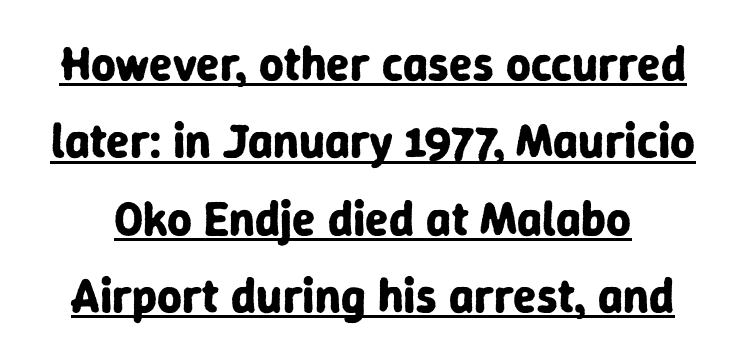
Q: Is the text bold? A: Yes.
Q: Is the text italic (slanted)? A: No, it is upright.
Q: Is the typeface a serif or a sans-serif typeface? A: Sans-serif.
Q: Is the text underlined? A: Yes.
Q: Is the spacing between letters normal or unusually wide? A: Normal.
Q: Is the spacing between lines tight, normal or loose? A: Normal.
Q: Width (condensed, normal, or wide)? A: Normal.
Q: Stroke contrast? A: Low.
Q: x-height? A: Medium.
Q: Monospaced? A: No.
